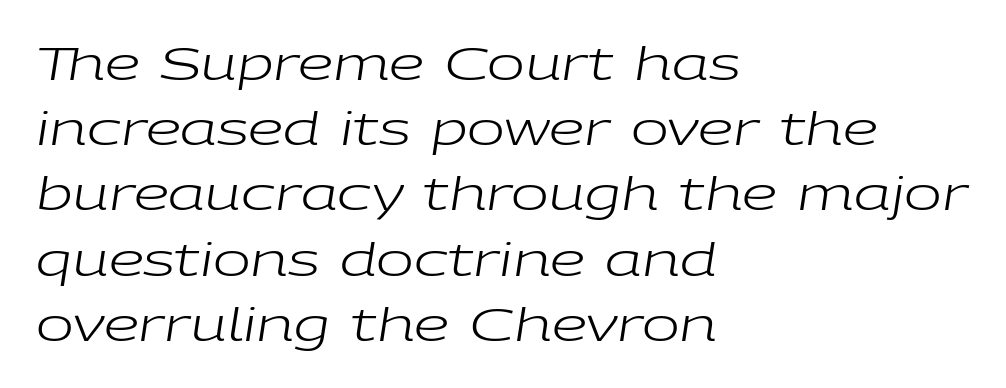
Here the glyphs are tracked normally, forming tight word shapes. The rendering uses natural spacing where letterforms have individual widths. The lines are quadded left. Would a proofreader flag this as italicized? Yes. Vertical stems look standard width or narrower in stroke. This rendering features lettering with no underline.
